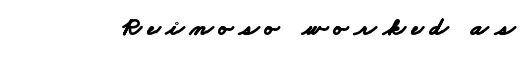
The image shows 26 px bold type; set unusually wide letter spacing (+0.24 em), not underlined.
